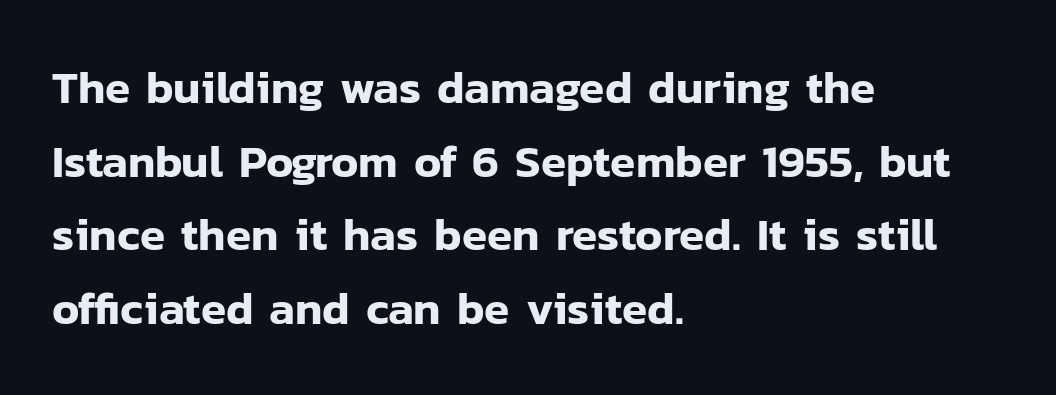
Regarding serifs, this sample does without them. Evenly set lines give the paragraph a standard silhouette. The foot of each line stays bare and open. These lines keep a tight, regular rhythm from letter to letter.
